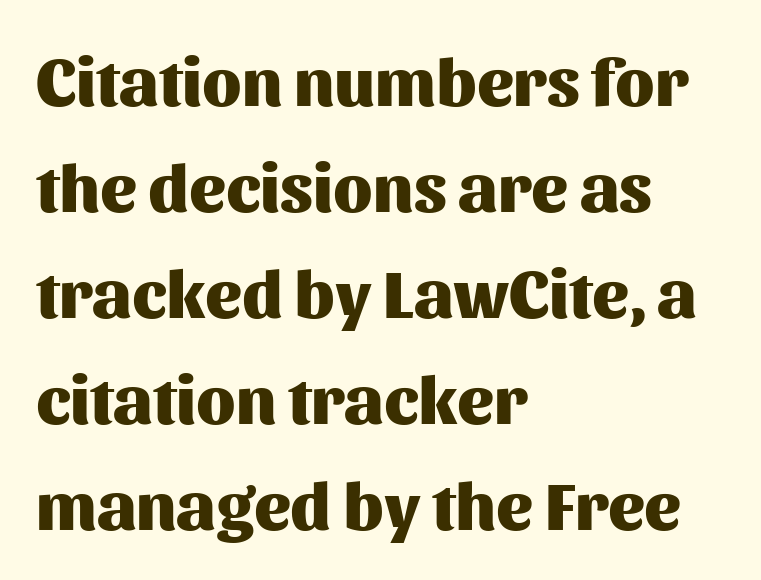
The image shows 68 px heavy sans-serif type, upright; set left-aligned, normal line spacing (1.56x), normal letter spacing, not underlined; medium stroke contrast and a medium x-height.
